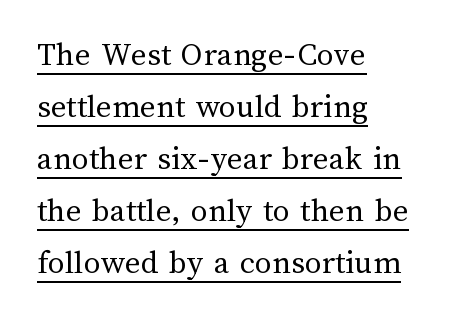
Q: Is the text bold? A: No.
Q: Is the text italic (slanted)? A: No, it is upright.
Q: Is the text underlined? A: Yes.
Q: How is the paragraph aligned? A: Left-aligned.
Q: Is the spacing between letters normal or unusually wide? A: Normal.
Q: Is the spacing between lines tight, normal or loose? A: Normal.
Q: Width (condensed, normal, or wide)? A: Normal.
Q: Stroke contrast? A: Medium.
Q: x-height? A: Medium.
Q: Monospaced? A: No.
